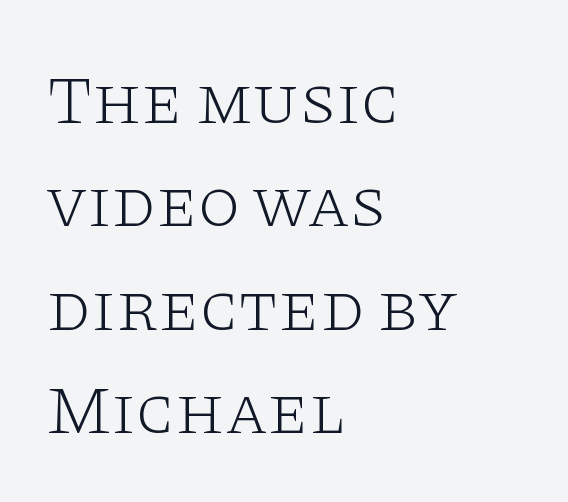
In terms of letterspacing, this is plain default setting. Unlike a clean sans, this face finishes its strokes with serifs. Horizontally, the lines are justified to the leading edge only. Just letters on the line, the space beneath them empty. Proportional: the letters do not fall into vertical columns. Characters remain perfectly vertical along every line.
